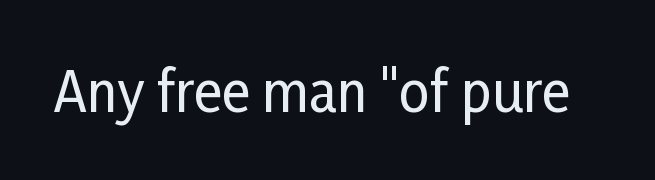
{"serif": "no", "italic": "no", "width": "condensed", "stroke_contrast": "low", "x_height": "medium", "monospaced": "no", "underline": "no", "letter_spacing": "normal", "letter_spacing_em": 0.0, "glyph_px": 54}
